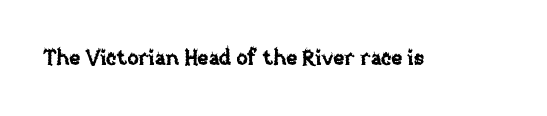
Q: Is the text italic (slanted)? A: No, it is upright.
Q: Is the text underlined? A: No.
Q: Is the spacing between letters normal or unusually wide? A: Normal.
